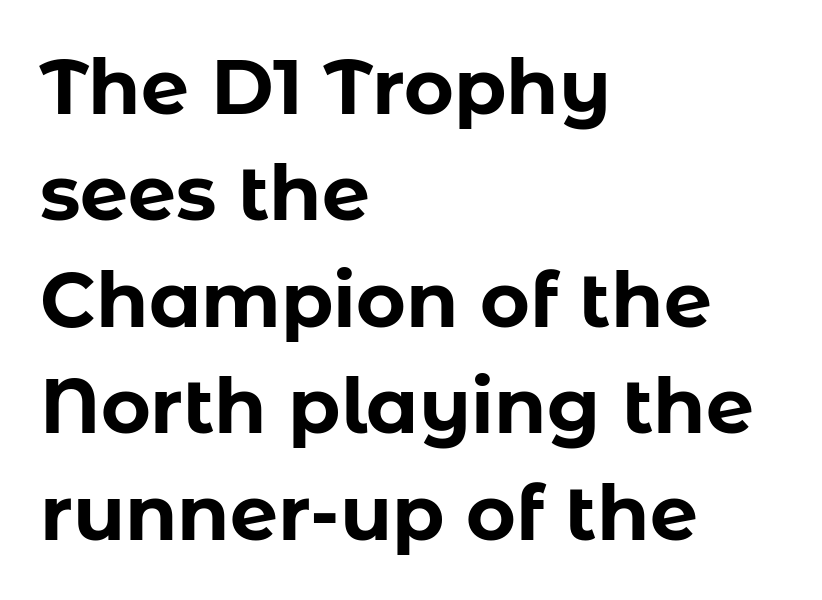
{"serif": "no", "italic": "no", "bold": "yes", "weight": "bold", "width": "normal", "stroke_contrast": "low", "x_height": "medium", "monospaced": "no", "underline": "no", "align": "left", "line_spacing": "normal", "line_spacing_ratio": 1.4, "letter_spacing": "normal", "letter_spacing_em": 0.0, "glyph_px": 76}
